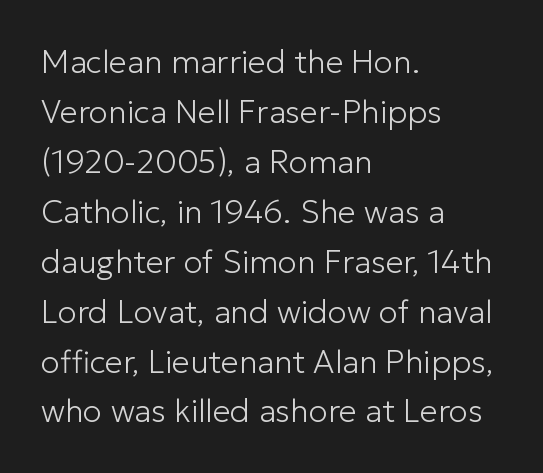
{"serif": "no", "italic": "no", "bold": "no", "weight": "light", "width": "normal", "stroke_contrast": "low", "x_height": "medium", "monospaced": "no", "underline": "no", "align": "left", "line_spacing": "normal", "line_spacing_ratio": 1.56, "letter_spacing": "normal", "letter_spacing_em": 0.0, "glyph_px": 32}
